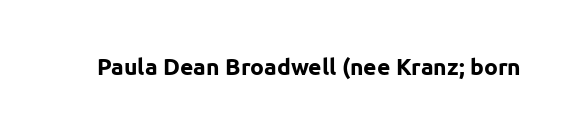
Q: Is the text bold? A: Yes.
Q: Is the text italic (slanted)? A: No, it is upright.
Q: Is the text underlined? A: No.
Q: Is the spacing between letters normal or unusually wide? A: Normal.
